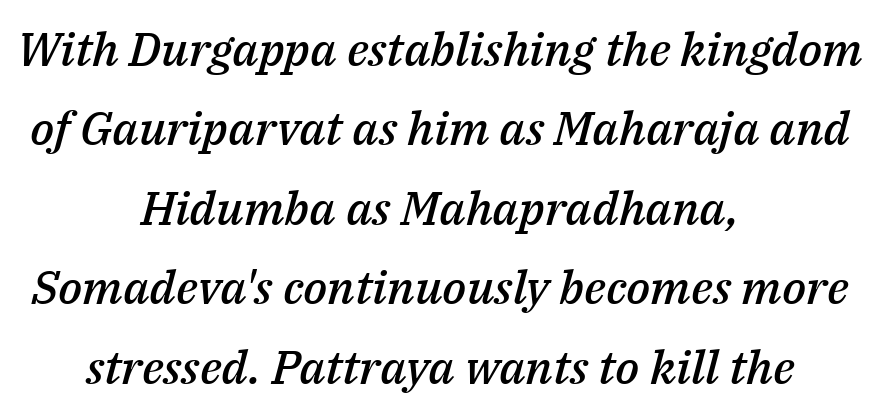
Q: Is the text bold? A: Semi-bold.
Q: Is the text italic (slanted)? A: Yes, it leans right by about 14 degrees.
Q: Is the text underlined? A: No.
Q: How is the paragraph aligned? A: Centered.
Q: Is the spacing between letters normal or unusually wide? A: Normal.
Q: Is the spacing between lines tight, normal or loose? A: Normal.
Q: Width (condensed, normal, or wide)? A: Normal.
Q: Stroke contrast? A: Medium.
Q: x-height? A: Medium.
Q: Monospaced? A: No.
